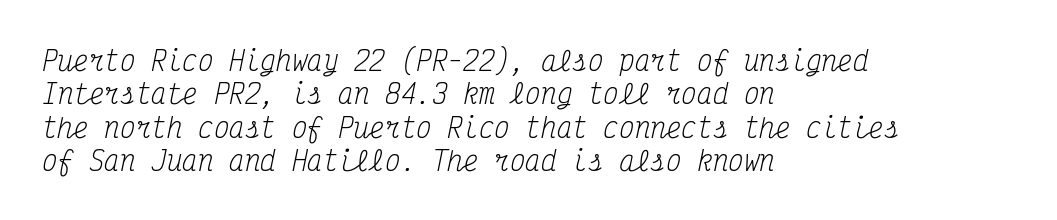
The image shows 26 px text type, italic (leaning right); set left-aligned, normal line spacing (1.28x), normal letter spacing, not underlined.
